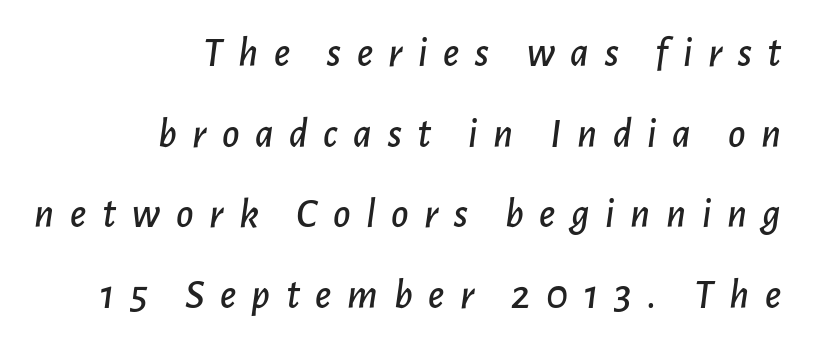
The image shows 42 px text type, italic (leaning right); set right-aligned, loose line spacing (1.92x), unusually wide letter spacing (+0.37 em), not underlined; low stroke contrast and a medium x-height.
